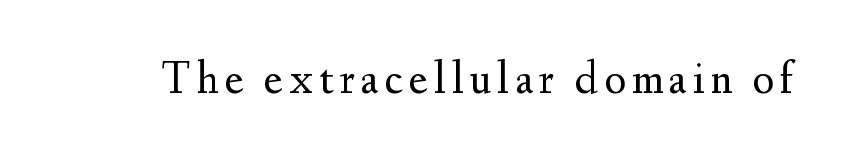
Regarding serifs, this sample has them. The words here are not underlined. Posture: vertical. Note the varied advance widths — an 'i' is clearly narrower than an 'm'. The characters are drawn with everyday or finer stroke widths.
